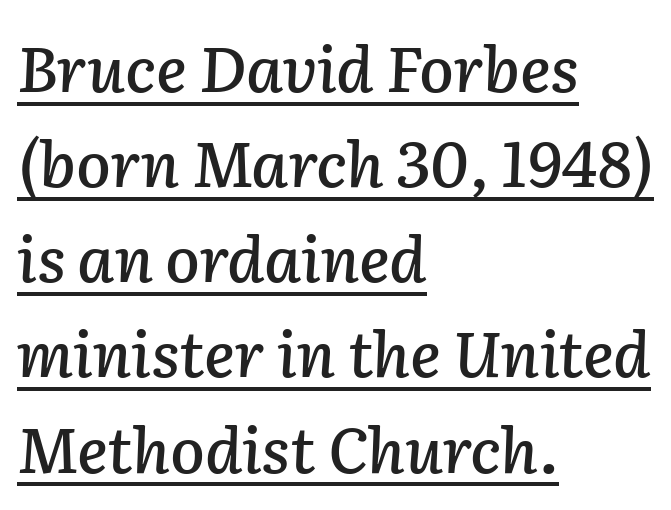
Q: Is the text italic (slanted)? A: Yes, it leans right by about 2 degrees.
Q: Is the text underlined? A: Yes.
Q: How is the paragraph aligned? A: Left-aligned.
Q: Is the spacing between letters normal or unusually wide? A: Normal.
Q: Is the spacing between lines tight, normal or loose? A: Normal.
Q: Width (condensed, normal, or wide)? A: Normal.
Q: Stroke contrast? A: Low.
Q: x-height? A: Medium.
Q: Monospaced? A: No.
